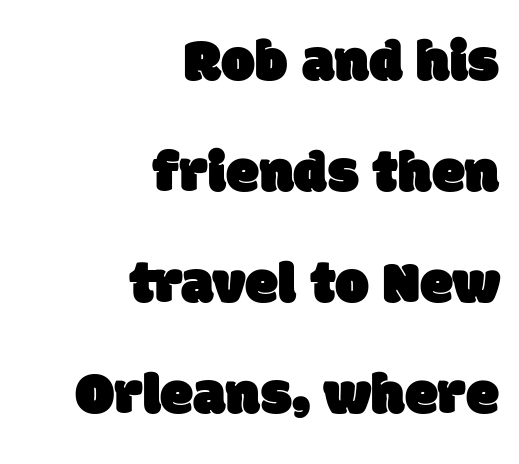
{"serif": "no", "width": "normal", "stroke_contrast": "low", "x_height": "large", "monospaced": "no", "underline": "no", "align": "right", "line_spacing_ratio": 1.85, "letter_spacing": "normal", "letter_spacing_em": 0.0, "glyph_px": 60}
